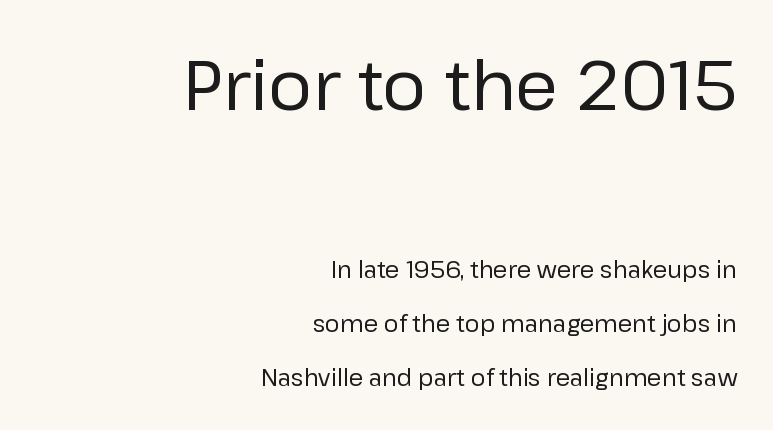
The more generous point size was reserved for the upper chunk. Grotesque or geometric, the face here clearly has no serifs. This rendering leaves character spacing at its baseline value. Weight: regular or lighter. This block would shrink considerably if given ordinary leading; it's expanded now. The axis of the letterforms is exactly vertical.
